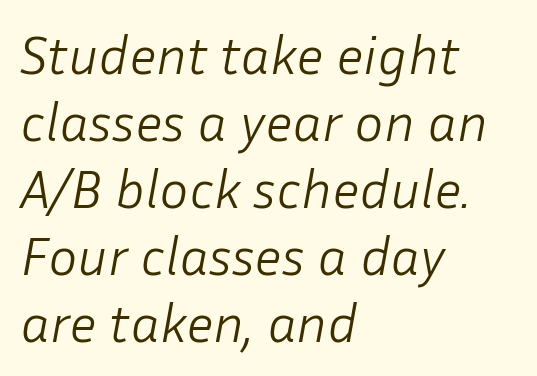
The image shows 55 px light type, italic (leaning right); set left-aligned, line spacing 1.22x, normal letter spacing, not underlined; low stroke contrast and a medium x-height.
